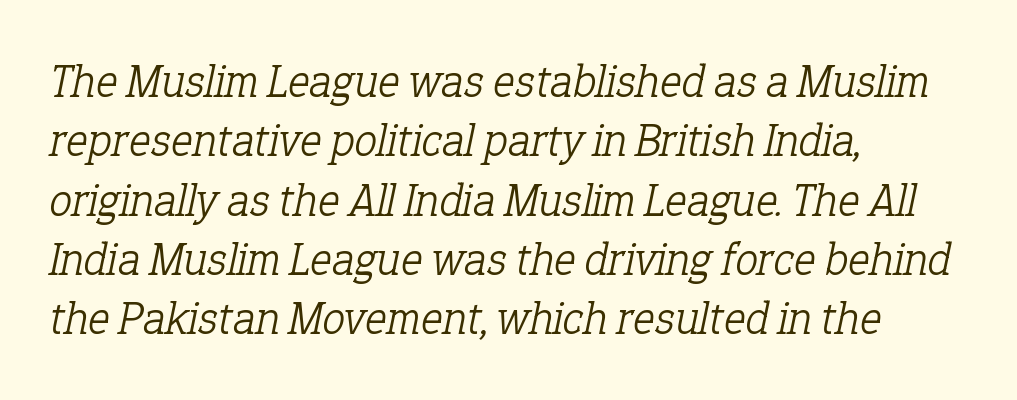
Q: Is the text bold? A: No.
Q: Is the text italic (slanted)? A: Yes, it leans right by about 12 degrees.
Q: Is the typeface a serif or a sans-serif typeface? A: Serif.
Q: Is the text underlined? A: No.
Q: How is the paragraph aligned? A: Left-aligned.
Q: Is the spacing between letters normal or unusually wide? A: Normal.
Q: Is the spacing between lines tight, normal or loose? A: Normal.
Q: Width (condensed, normal, or wide)? A: Normal.
Q: Stroke contrast? A: Low.
Q: x-height? A: Medium.
Q: Monospaced? A: No.
